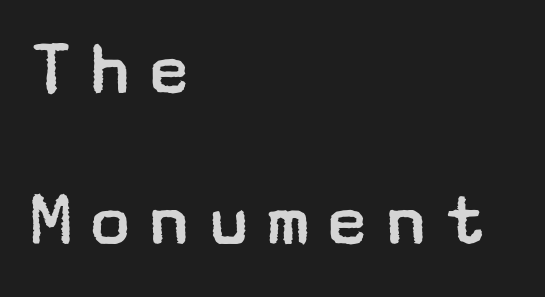
Q: Is the text bold? A: No.
Q: Is the text italic (slanted)? A: No, it is upright.
Q: Is the typeface a serif or a sans-serif typeface? A: Sans-serif.
Q: Is the text underlined? A: No.
Q: How is the paragraph aligned? A: Left-aligned.
Q: Width (condensed, normal, or wide)? A: Wide.
Q: Stroke contrast? A: Low.
Q: x-height? A: Medium.
